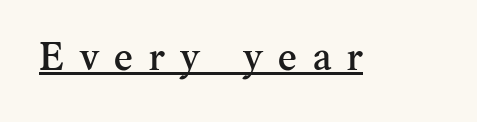
The letters advance in unequal steps, a hallmark of proportional type. The rendering shows small feet on the letterforms — a serif design. Posture: vertical. The words here are underlined. Caption: expanded tracking, letters set apart.
